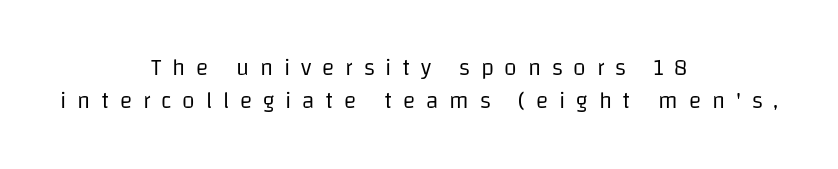
When letters stand straight like this, we call the style roman or upright. Horizontal bands of white between lines are of average thickness. The passage shown is not bold in any degree. These lines stack symmetrically, like a column narrowing and widening about its center. The strip under each line holds only bare page. The letters are spread apart with noticeably loose tracking.
